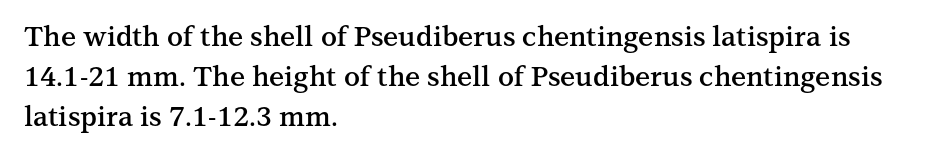
{"italic": "no", "bold": "semi", "underline": "no", "align": "left", "line_spacing": "normal", "line_spacing_ratio": 1.48, "letter_spacing": "normal", "letter_spacing_em": 0.0, "glyph_px": 27}
